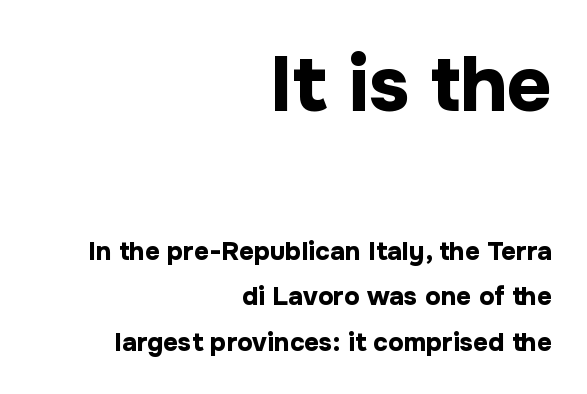
Q: Is the text bold? A: Yes.
Q: Is the text italic (slanted)? A: No, it is upright.
Q: Is the typeface a serif or a sans-serif typeface? A: Sans-serif.
Q: Is the text underlined? A: No.
Q: How is the paragraph aligned? A: Right-aligned.
Q: Is the spacing between letters normal or unusually wide? A: Normal.
Q: Which block of text is set in a larger size, the first (top) or the second (bottom)? A: The first (top) one.
Q: Width (condensed, normal, or wide)? A: Normal.
Q: Stroke contrast? A: Low.
Q: x-height? A: Medium.
Q: Monospaced? A: No.
